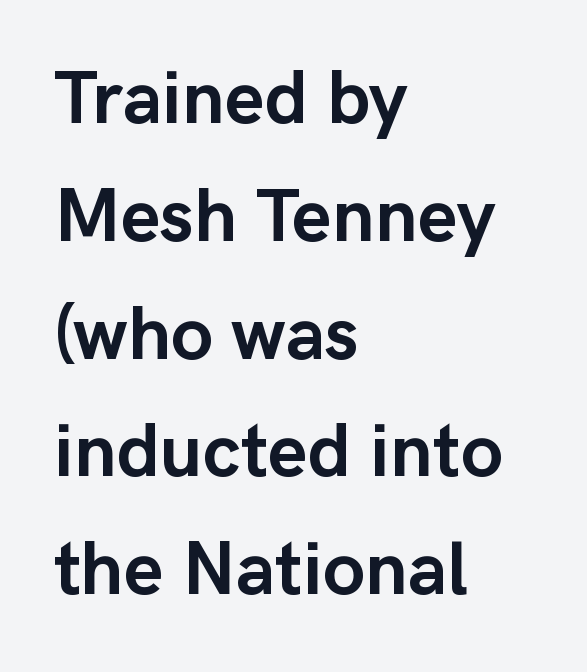
Does extra space separate the letters? No, they use regular spacing. What's the leading like? Ordinary, nothing unusual. A typesetter would call this proportional, since set widths differ per character. The passage shown is typeset with a sans-serif family.
